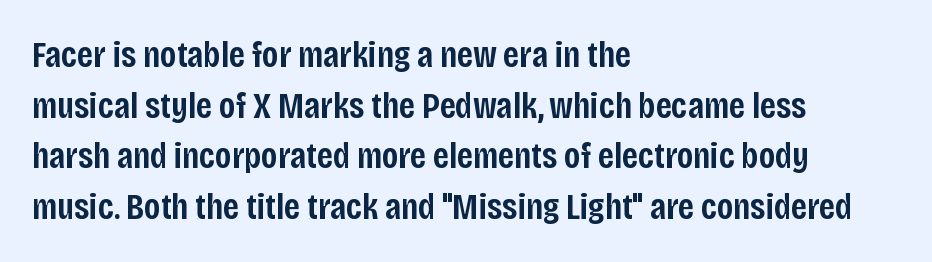
{"serif": "no", "italic": "no", "bold": "semi", "weight": "semibold", "width": "condensed", "stroke_contrast": "low", "x_height": "large", "monospaced": "no", "underline": "no", "align": "left", "line_spacing": "normal", "line_spacing_ratio": 1.37, "letter_spacing": "normal", "letter_spacing_em": 0.0, "glyph_px": 37}
